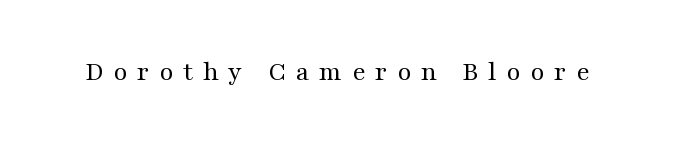
Q: Is the text bold? A: No.
Q: Is the text italic (slanted)? A: No, it is upright.
Q: Is the typeface a serif or a sans-serif typeface? A: Serif.
Q: Is the text underlined? A: No.
Q: Is the spacing between letters normal or unusually wide? A: Unusually wide.
Q: Width (condensed, normal, or wide)? A: Wide.
Q: Stroke contrast? A: Medium.
Q: x-height? A: Medium.
Q: Monospaced? A: No.
